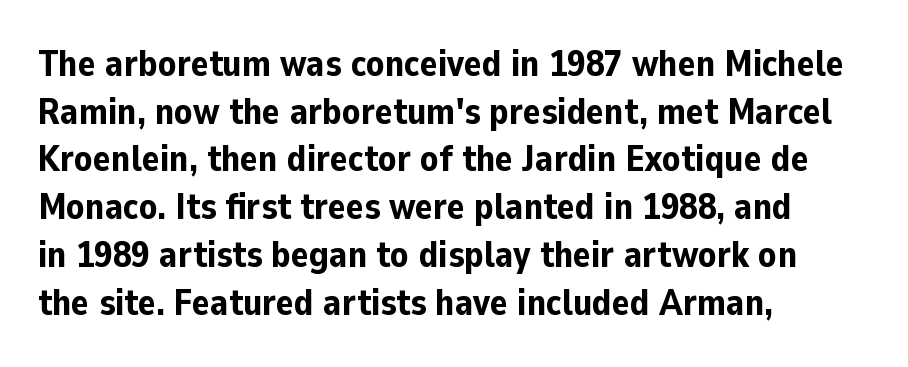
The type sits square on the baseline with zero lean. Is the type bold? Yes — the strokes are clearly thick and heavy. The rows are spaced the way most documents space them. Nope, no serifs anywhere on these letters.
